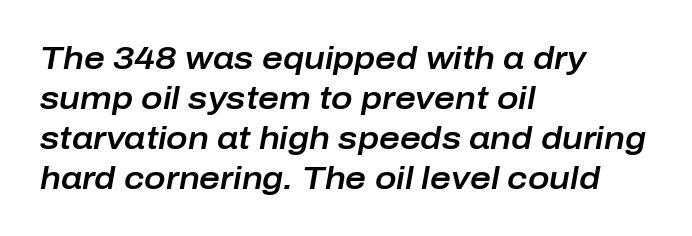
Q: Is the text italic (slanted)? A: Yes, it leans right by about 10 degrees.
Q: Is the text underlined? A: No.
Q: How is the paragraph aligned? A: Left-aligned.
Q: Is the spacing between letters normal or unusually wide? A: Normal.
Q: Is the spacing between lines tight, normal or loose? A: Normal.
Q: Width (condensed, normal, or wide)? A: Normal.
Q: Stroke contrast? A: Low.
Q: x-height? A: Medium.
Q: Monospaced? A: No.
